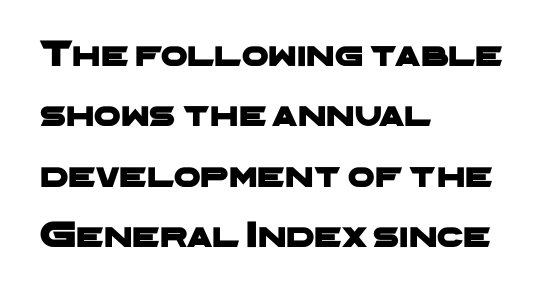
Q: Is the typeface a serif or a sans-serif typeface? A: Sans-serif.
Q: Is the text underlined? A: No.
Q: How is the paragraph aligned? A: Left-aligned.
Q: Is the spacing between letters normal or unusually wide? A: Normal.
Q: Is the spacing between lines tight, normal or loose? A: Normal.
Q: Width (condensed, normal, or wide)? A: Wide.
Q: Stroke contrast? A: Low.
Q: x-height? A: Medium.
Q: Monospaced? A: No.
